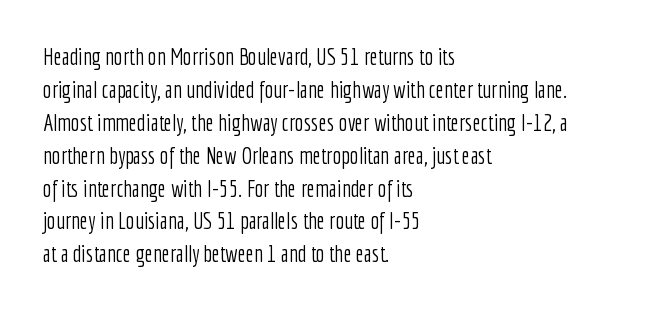
{"italic": "no", "bold": "no", "underline": "no", "align": "left", "line_spacing": "normal", "line_spacing_ratio": 1.43, "letter_spacing": "normal", "letter_spacing_em": 0.0, "glyph_px": 23}
